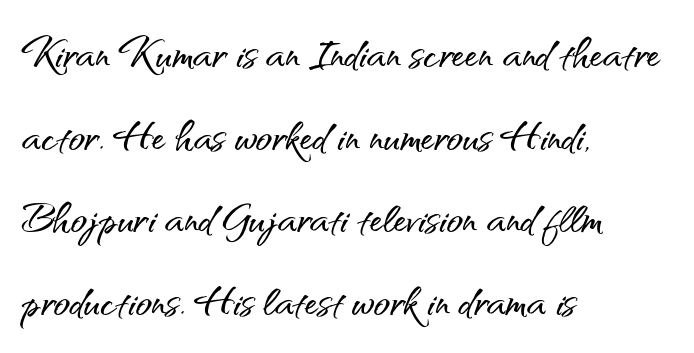
The image shows 54 px sans-serif type; set left-aligned, normal line spacing (1.53x), normal letter spacing, not underlined; medium stroke contrast and a small x-height.
